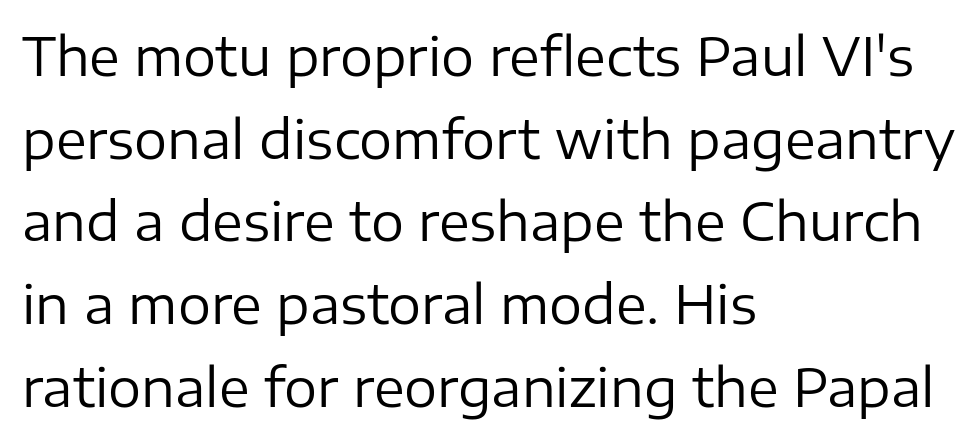
{"serif": "no", "italic": "no", "bold": "no", "weight": "regular", "width": "normal", "stroke_contrast": "low", "x_height": "medium", "monospaced": "no", "underline": "no", "align": "left", "line_spacing": "normal", "line_spacing_ratio": 1.59, "letter_spacing": "normal", "letter_spacing_em": 0.0, "glyph_px": 52}
